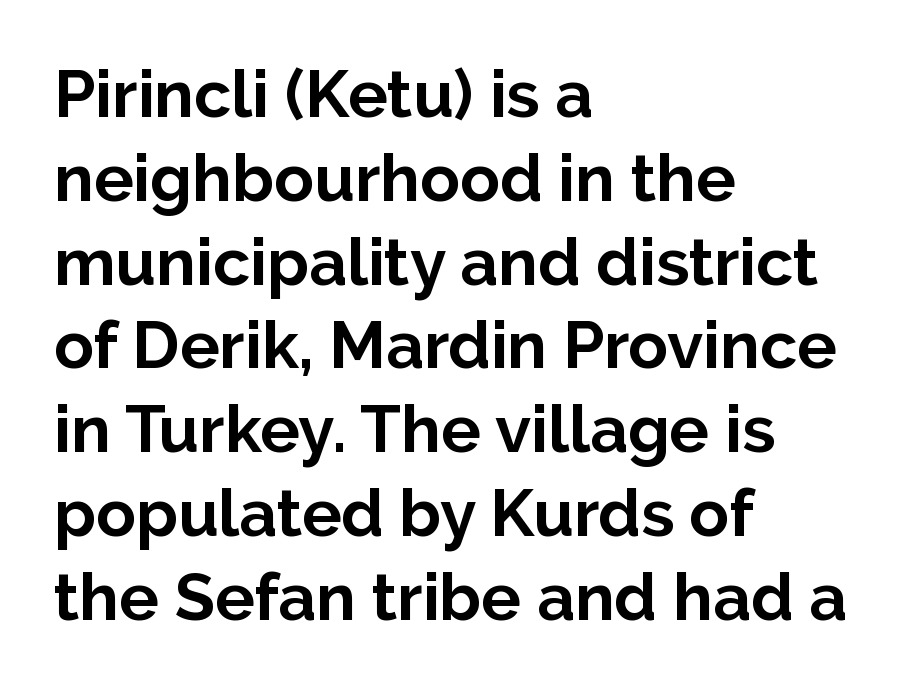
Is this a fixed-width face? No — the glyphs have proportional, varying widths. This sample is left-justified, so line endings fall wherever the words run out. How are the letters spaced? Ordinarily, with no added tracking. Is this a sans? Yes — the strokes have no serifs.
